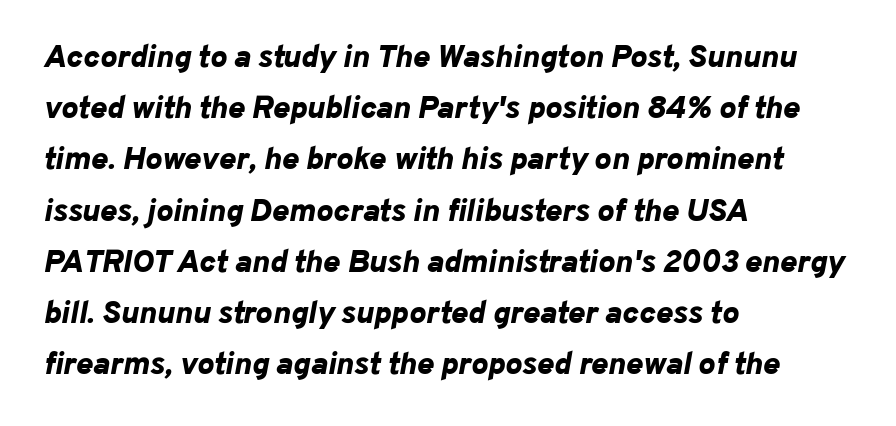
The image shows 32 px bold type, italic (leaning right); set left-aligned, normal line spacing (1.6x), normal letter spacing, not underlined; low stroke contrast and a medium x-height.
